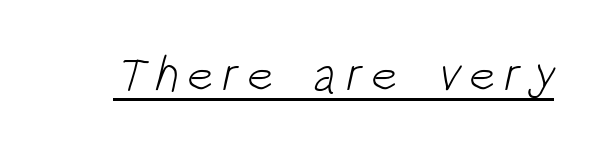
{"serif": "no", "bold": "no", "weight": "light", "width": "condensed", "stroke_contrast": "low", "x_height": "large", "monospaced": "no", "underline": "yes", "glyph_px": 50}
